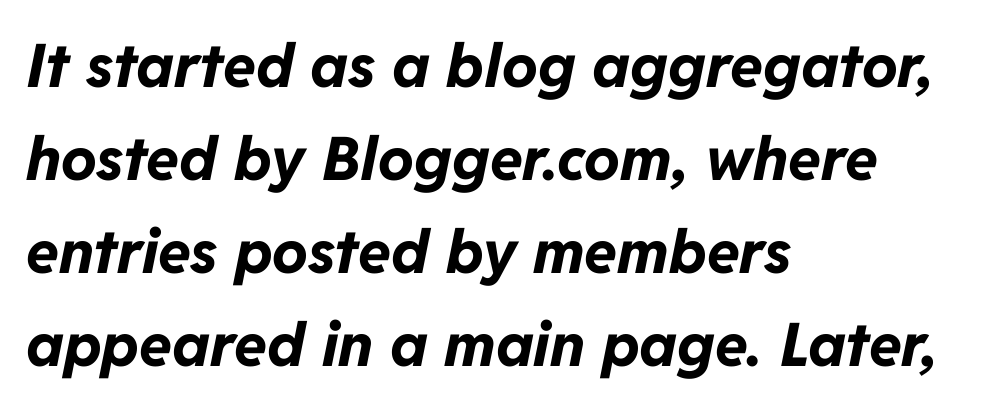
Italic? Definitely — the glyphs are oblique. Any mark beneath the type? The region is blank. Does the copy run flush right? No — it runs flush left. Each word holds together tightly as a unit, with standard inter-letter gaps. The letters advance in unequal steps, a hallmark of proportional type.
